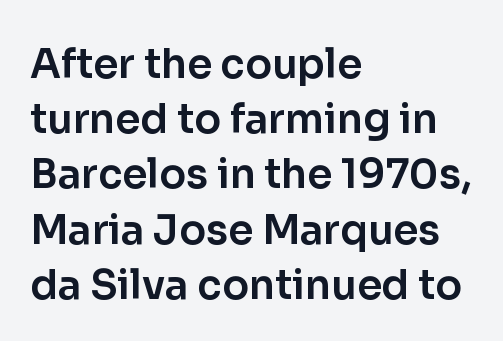
{"serif": "no", "italic": "no", "width": "normal", "stroke_contrast": "low", "x_height": "medium", "monospaced": "no", "underline": "no", "align": "left", "line_spacing": "normal", "line_spacing_ratio": 1.38, "letter_spacing": "normal", "letter_spacing_em": 0.0, "glyph_px": 40}
